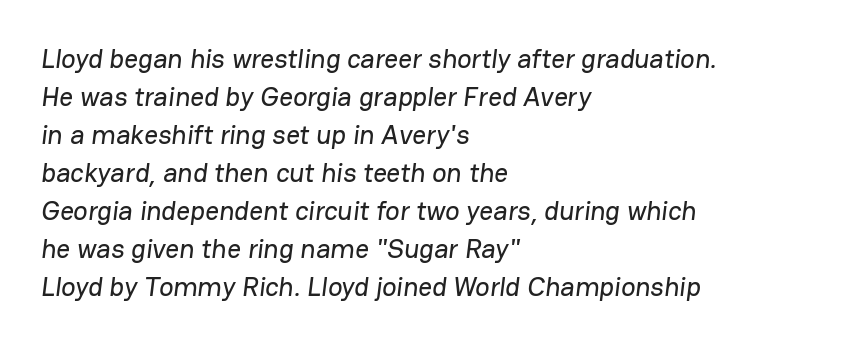
Q: Is the text underlined? A: No.
Q: How is the paragraph aligned? A: Left-aligned.
Q: Is the spacing between letters normal or unusually wide? A: Normal.
Q: Is the spacing between lines tight, normal or loose? A: Normal.
